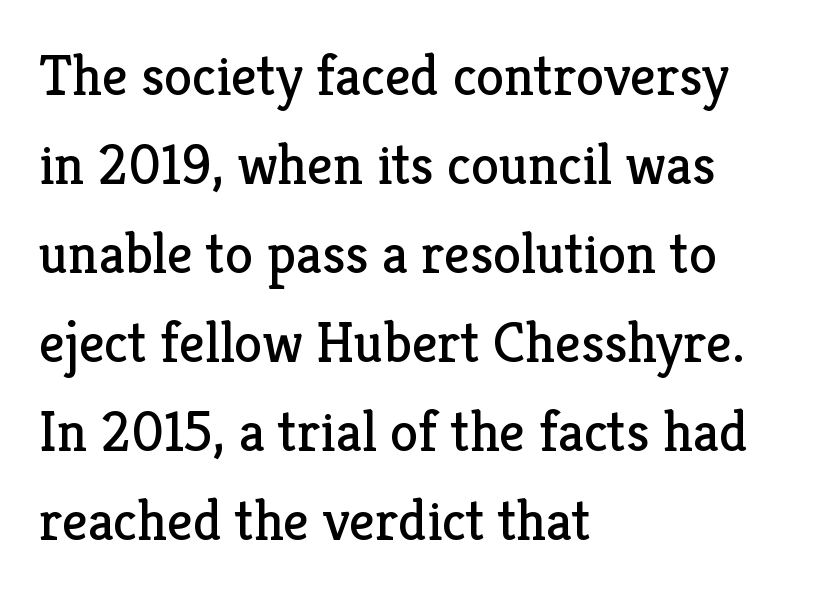
Q: Is the text bold? A: No.
Q: Is the text italic (slanted)? A: No, it is upright.
Q: Is the typeface a serif or a sans-serif typeface? A: Serif.
Q: Is the text underlined? A: No.
Q: How is the paragraph aligned? A: Left-aligned.
Q: Is the spacing between letters normal or unusually wide? A: Normal.
Q: Is the spacing between lines tight, normal or loose? A: Normal.
Q: Width (condensed, normal, or wide)? A: Normal.
Q: Stroke contrast? A: Low.
Q: x-height? A: Medium.
Q: Monospaced? A: No.
